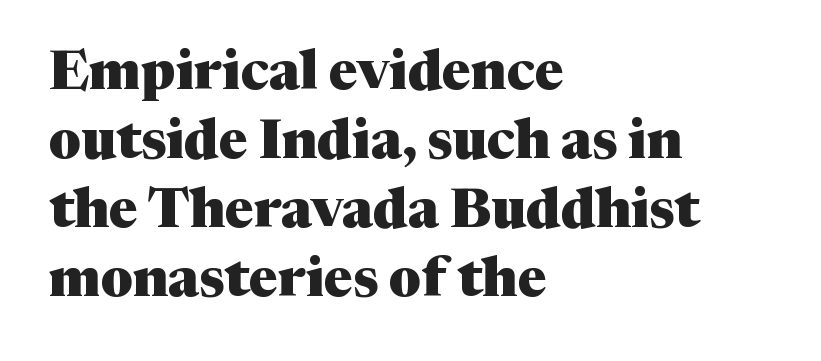
{"serif": "yes", "italic": "no", "bold": "yes", "weight": "heavy", "width": "normal", "stroke_contrast": "medium", "x_height": "medium", "monospaced": "no", "underline": "no", "align": "left", "line_spacing": "normal", "line_spacing_ratio": 1.28, "letter_spacing": "normal", "letter_spacing_em": 0.0, "glyph_px": 54}
